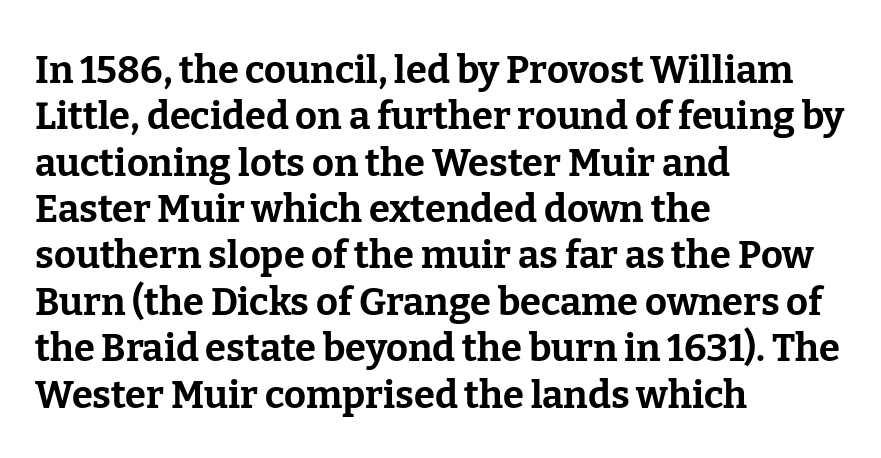
The sample has been set heavy, in full bold. In terms of letterspacing, this is plain default setting. You could not count columns in this text — the font is proportionally spaced. One-word summary of the alignment: left.
